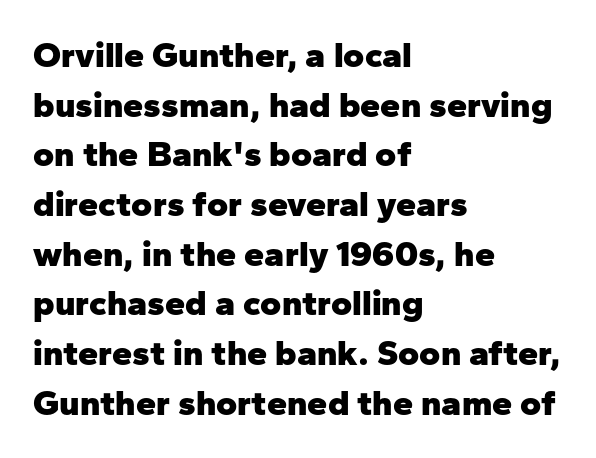
{"serif": "no", "italic": "no", "bold": "yes", "weight": "heavy", "width": "normal", "stroke_contrast": "low", "x_height": "medium", "monospaced": "no", "underline": "no", "align": "left", "line_spacing": "normal", "line_spacing_ratio": 1.38, "letter_spacing": "normal", "letter_spacing_em": 0.0, "glyph_px": 36}
